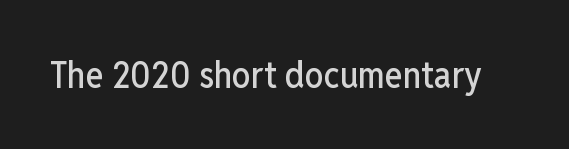
{"serif": "no", "italic": "no", "width": "condensed", "stroke_contrast": "low", "x_height": "medium", "monospaced": "no", "underline": "no", "letter_spacing": "normal", "letter_spacing_em": 0.0, "glyph_px": 37}
